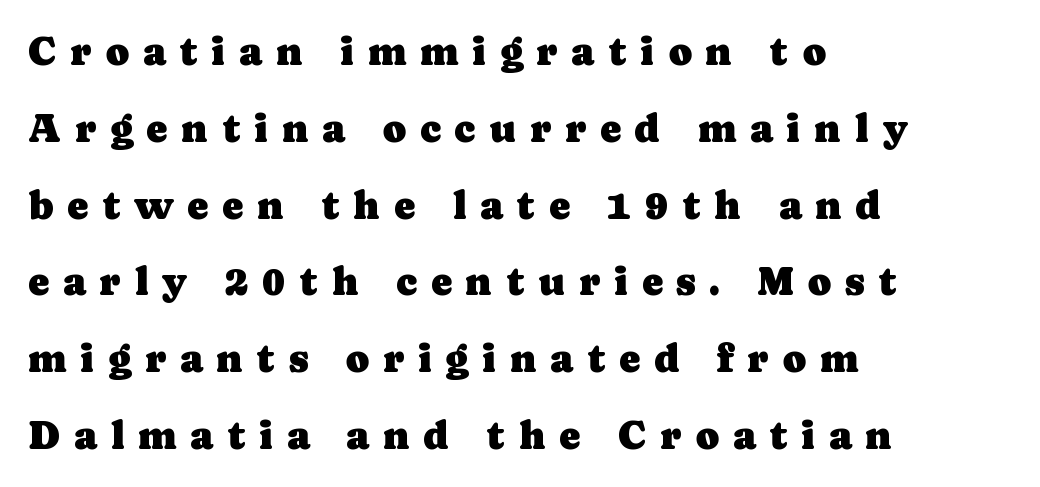
Q: Is the text italic (slanted)? A: No, it is upright.
Q: Is the typeface a serif or a sans-serif typeface? A: Serif.
Q: Is the text underlined? A: No.
Q: How is the paragraph aligned? A: Left-aligned.
Q: Is the spacing between letters normal or unusually wide? A: Unusually wide.
Q: Is the spacing between lines tight, normal or loose? A: Loose.
Q: Width (condensed, normal, or wide)? A: Normal.
Q: Stroke contrast? A: Low.
Q: x-height? A: Medium.
Q: Monospaced? A: No.
